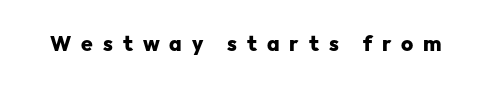
You could only call the tracking loose — the letters float apart. It's the straight-up-and-down kind of type. Is the type bold? Yes — the strokes are clearly thick and heavy. Descender tails drop into unmarked territory.
